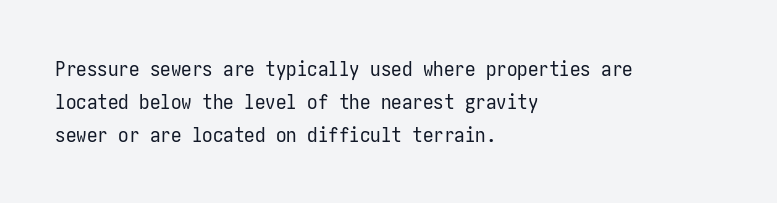
No italicization has been applied; the sample stays upright. This rendering features lettering with no underline. Summary of weight: not heavy and not bold. The typesetter chose a ragged-right arrangement here. The vertical gap from one line to the next is medium.
